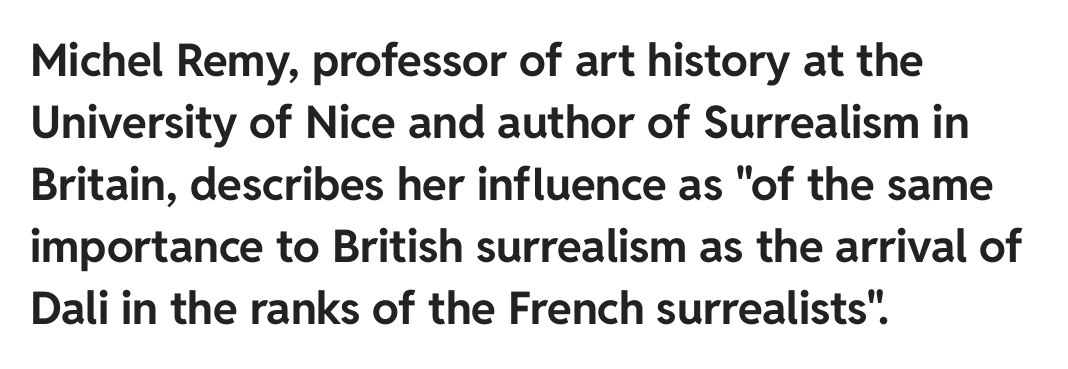
A full-strength bold gives these letters their thick strokes. Note the varied advance widths — an 'i' is clearly narrower than an 'm'. The lines are quadded left. Line spacing here is normal. Underline: absent. Every stem runs plumb, perpendicular to the baseline.
